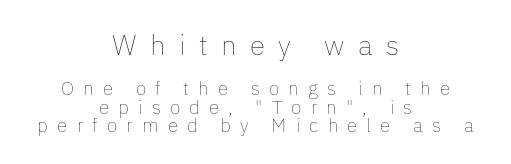
The image shows 28 px thin type, upright; set centered, tight line spacing (0.96x), unusually wide letter spacing (+0.48 em), not underlined; the first (top) block is 1.47x larger; low stroke contrast and a medium x-height.
